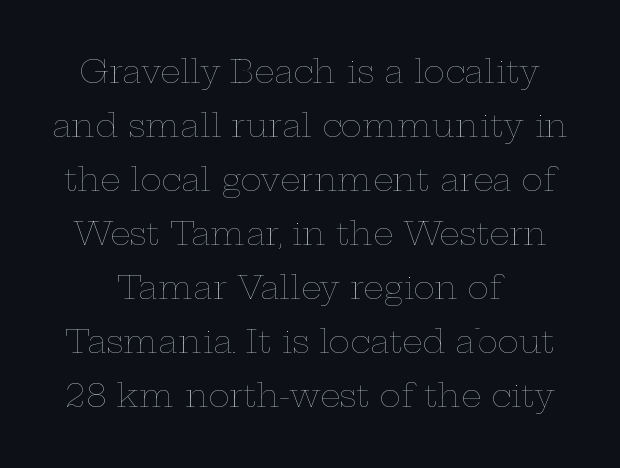
Think of a printed novel: that variable character pitch is what you see here. The rows are spaced the way most documents space them. A bare baseline throughout the passage. Ordinary non-slanted type is in use.
